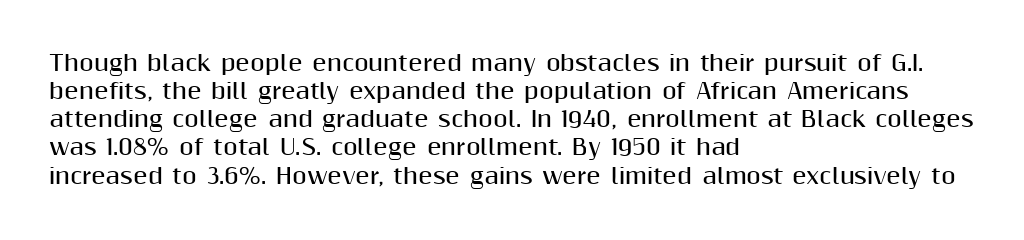
Q: Is the text bold? A: Yes.
Q: Is the text italic (slanted)? A: No, it is upright.
Q: Is the text underlined? A: No.
Q: How is the paragraph aligned? A: Left-aligned.
Q: Is the spacing between letters normal or unusually wide? A: Normal.
Q: Is the spacing between lines tight, normal or loose? A: Normal.
